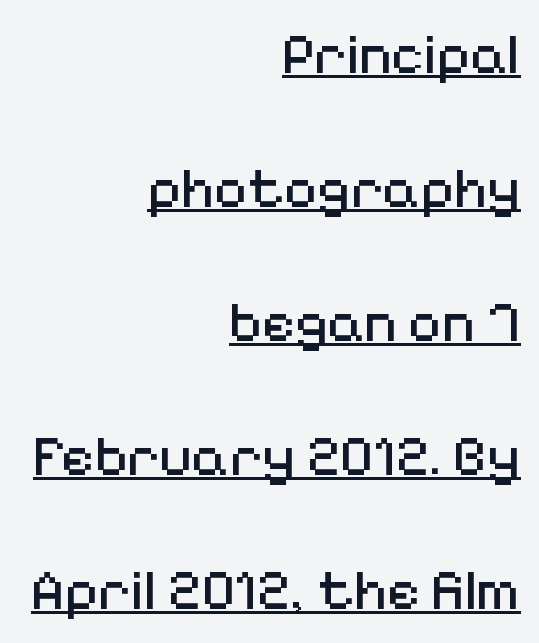
The image shows 57 px regular-weight sans-serif type, upright; set right-aligned, loose line spacing (2.35x), normal letter spacing, underlined; medium stroke contrast and a medium x-height.
